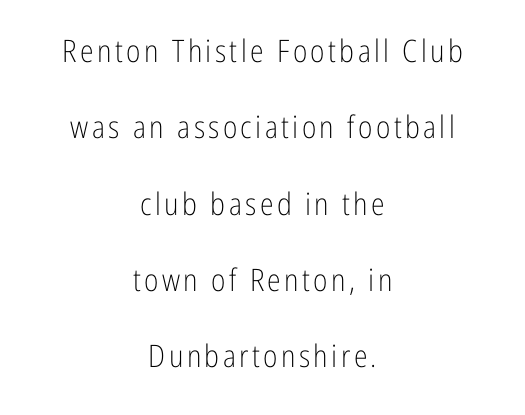
Nothing heavy about these letters — not bold at all. Words float on clear page, feet unadorned. The block of text is sparse from top to bottom, with ample space between rows. The face used here is a sans, in the tradition of grotesques and geometrics. Think of a printed novel: that variable character pitch is what you see here.
